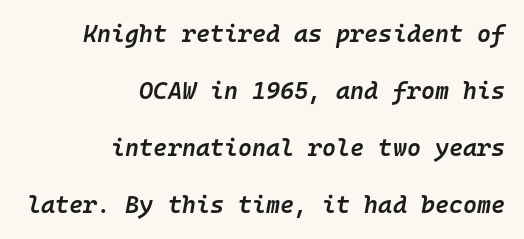
The image shows 24 px text type, italic (leaning right); set right-aligned, loose line spacing (2.38x), normal letter spacing, not underlined.
